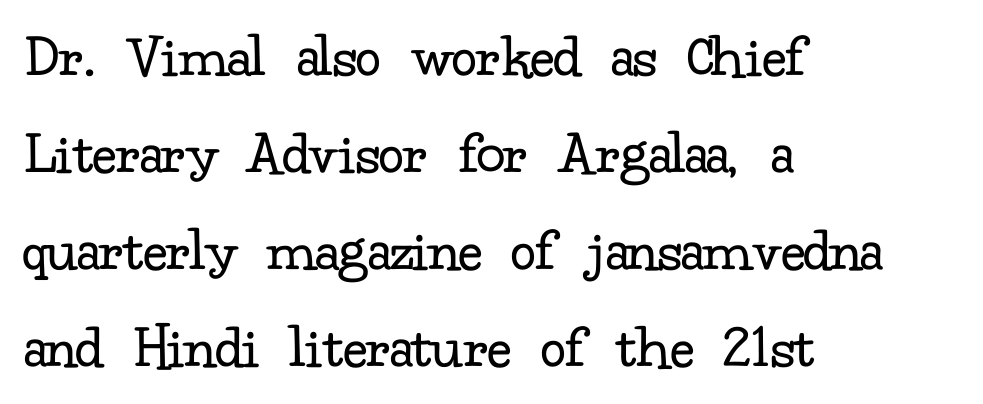
The image shows 63 px regular-weight serif type, upright; set left-aligned, normal line spacing (1.54x), normal letter spacing, not underlined; low stroke contrast and a small x-height.
